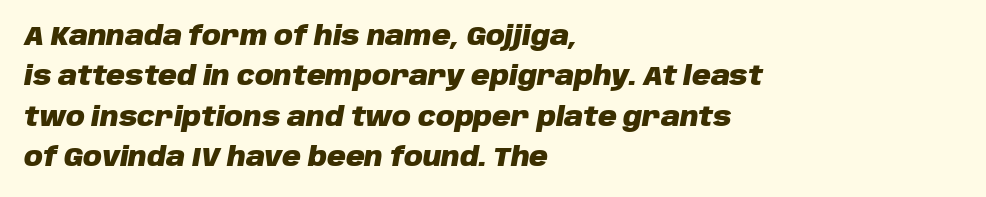
Q: Is the text bold? A: Yes.
Q: Is the text italic (slanted)? A: Yes, it leans right by about 10 degrees.
Q: Is the text underlined? A: No.
Q: How is the paragraph aligned? A: Left-aligned.
Q: Is the spacing between letters normal or unusually wide? A: Normal.
Q: Is the spacing between lines tight, normal or loose? A: Normal.
